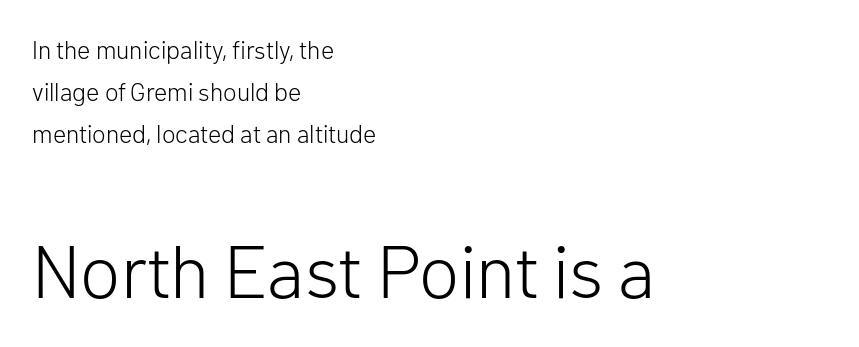
Q: Is the text bold? A: No.
Q: Is the text italic (slanted)? A: No, it is upright.
Q: Is the typeface a serif or a sans-serif typeface? A: Sans-serif.
Q: Is the text underlined? A: No.
Q: How is the paragraph aligned? A: Left-aligned.
Q: Is the spacing between letters normal or unusually wide? A: Normal.
Q: Is the spacing between lines tight, normal or loose? A: Normal.
Q: Which block of text is set in a larger size, the first (top) or the second (bottom)? A: The second (bottom) one.
Q: Width (condensed, normal, or wide)? A: Normal.
Q: Stroke contrast? A: Low.
Q: x-height? A: Medium.
Q: Monospaced? A: No.
